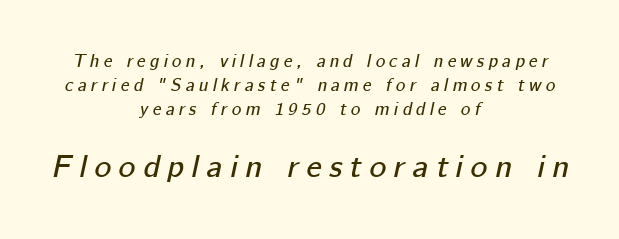
{"italic": "yes", "lean": "right", "slant_degrees": 12, "width": "normal", "stroke_contrast": "low", "x_height": "medium", "monospaced": "no", "underline": "no", "align": "center", "line_spacing": "normal", "line_spacing_ratio": 1.34, "letter_spacing": "wide", "letter_spacing_em": 0.24, "larger_block": "second", "size_ratio": 1.78, "glyph_px": 32}
